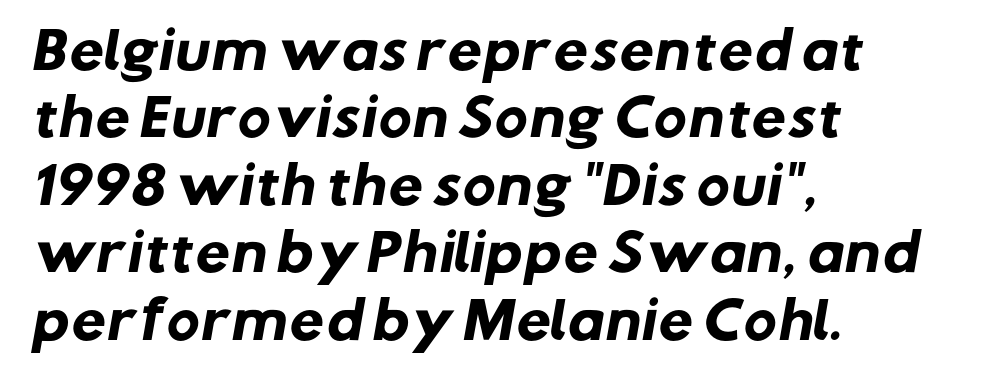
{"serif": "no", "bold": "yes", "weight": "heavy", "width": "normal", "stroke_contrast": "low", "x_height": "medium", "monospaced": "no", "underline": "no", "align": "left", "line_spacing": "normal", "line_spacing_ratio": 1.35, "letter_spacing": "normal", "letter_spacing_em": 0.0, "glyph_px": 50}
